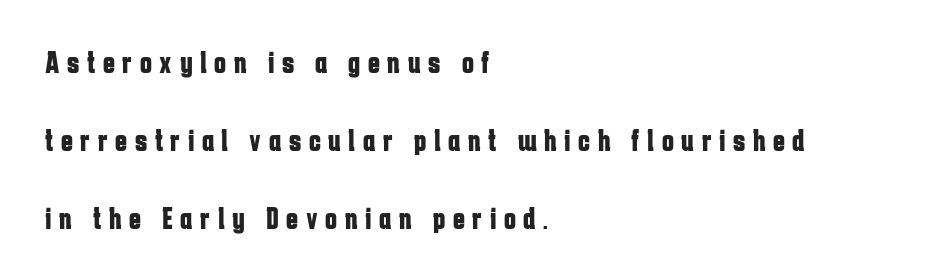
The image shows 32 px bold, condensed sans-serif type, upright; set left-aligned, loose line spacing (2.44x), unusually wide letter spacing (+0.24 em), not underlined; low stroke contrast and a medium x-height.
